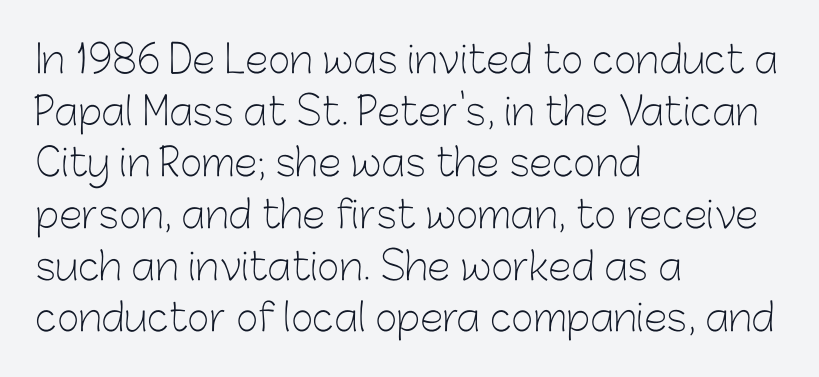
The image shows 38 px light sans-serif type, upright; set left-aligned, normal line spacing (1.36x), normal letter spacing, not underlined; low stroke contrast and a medium x-height.
